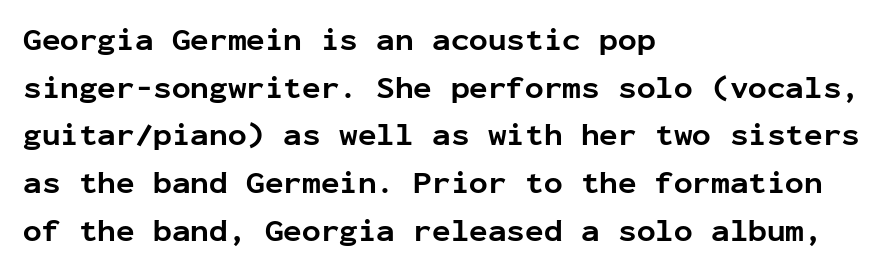
The image shows 31 px bold sans-serif type, upright, monospaced; set left-aligned, normal line spacing (1.54x), normal letter spacing, not underlined; low stroke contrast and a medium x-height.
